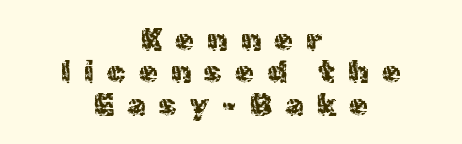
{"serif": "no", "italic": "no", "width": "normal", "x_height": "medium", "monospaced": "no", "underline": "no", "align": "center", "line_spacing": "tight", "line_spacing_ratio": 1.08, "letter_spacing": "wide", "letter_spacing_em": 0.44, "glyph_px": 30}
